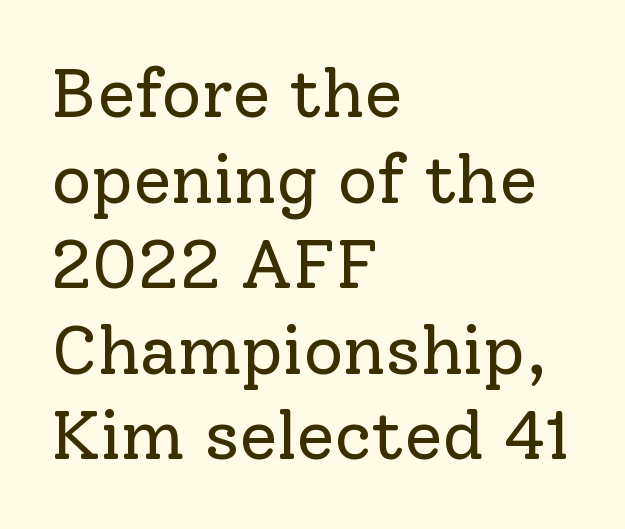
The image shows 69 px regular-weight serif type, upright; set left-aligned, line spacing 1.24x, normal letter spacing, not underlined; low stroke contrast and a medium x-height.
